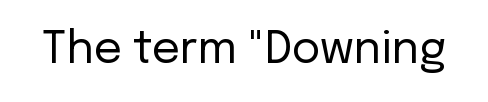
The image shows 44 px regular-weight sans-serif type, upright; set normal letter spacing, not underlined; low stroke contrast and a medium x-height.
